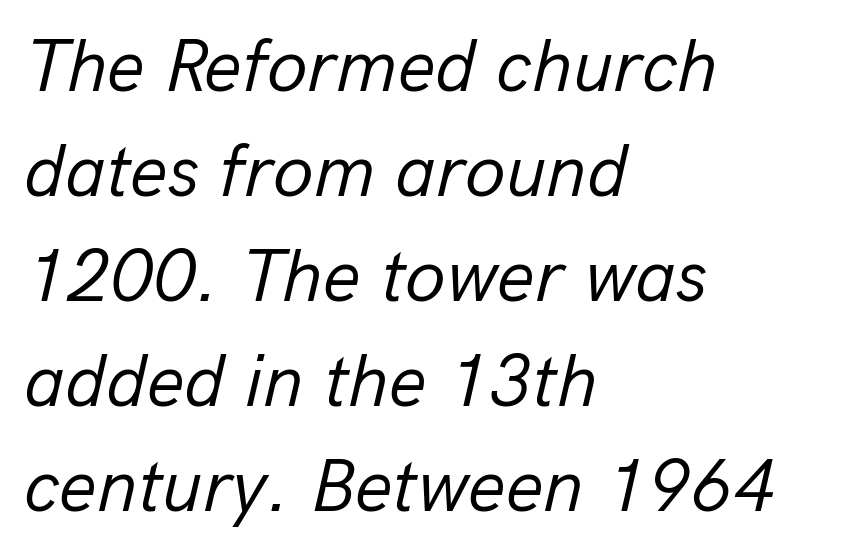
{"italic": "yes", "lean": "right", "slant_degrees": 13, "bold": "no", "weight": "regular", "width": "normal", "stroke_contrast": "low", "x_height": "medium", "monospaced": "no", "underline": "no", "align": "left", "line_spacing": "normal", "line_spacing_ratio": 1.42, "letter_spacing": "normal", "letter_spacing_em": 0.0, "glyph_px": 74}
